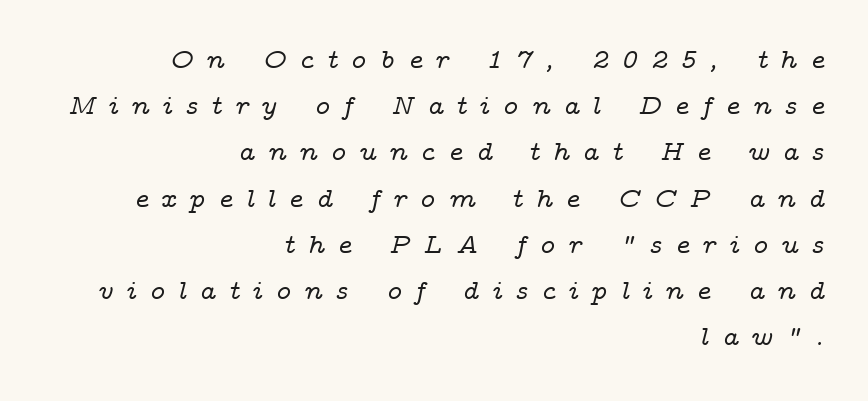
The image shows 28 px wide serif type, italic (leaning right); set right-aligned, normal line spacing (1.65x), unusually wide letter spacing (+0.44 em), not underlined; low stroke contrast and a medium x-height.
